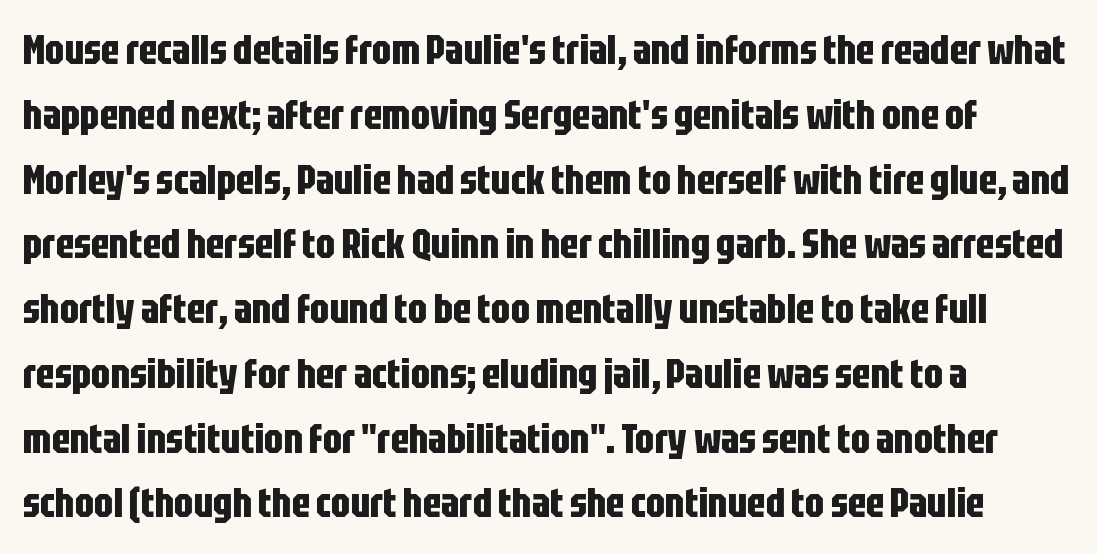
Q: Is the text bold? A: Yes.
Q: Is the text italic (slanted)? A: No, it is upright.
Q: Is the typeface a serif or a sans-serif typeface? A: Sans-serif.
Q: Is the text underlined? A: No.
Q: How is the paragraph aligned? A: Left-aligned.
Q: Is the spacing between letters normal or unusually wide? A: Normal.
Q: Is the spacing between lines tight, normal or loose? A: Normal.
Q: Width (condensed, normal, or wide)? A: Condensed.
Q: Stroke contrast? A: Low.
Q: x-height? A: Large.
Q: Monospaced? A: No.
